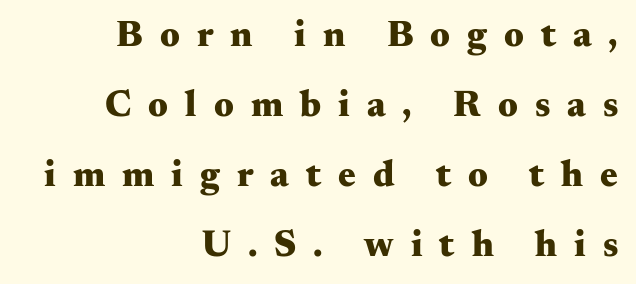
Think of a printed novel: that variable character pitch is what you see here. The font family rendered here belongs to the serif group. When letters stand straight like this, we call the style roman or upright. There is plenty of visible air inserted between adjacent glyphs.
